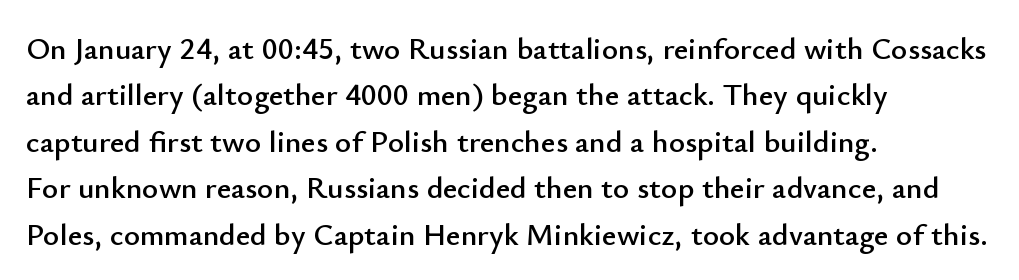
{"serif": "no", "italic": "no", "width": "normal", "stroke_contrast": "low", "x_height": "small", "monospaced": "no", "underline": "no", "align": "left", "line_spacing": "normal", "line_spacing_ratio": 1.5, "letter_spacing": "normal", "letter_spacing_em": 0.0, "glyph_px": 31}
